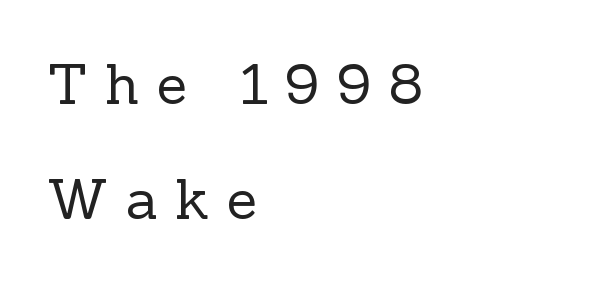
The image shows 56 px regular-weight serif type, upright; set left-aligned, loose line spacing (2.05x), unusually wide letter spacing (+0.31 em), not underlined; a medium x-height.
